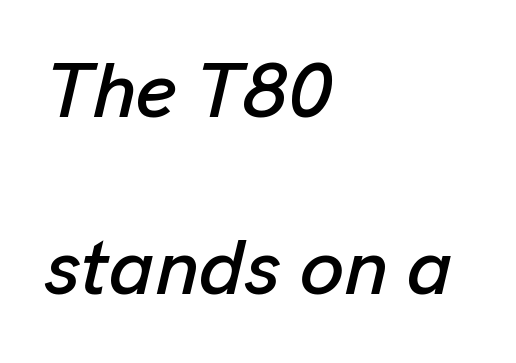
This rendering features lettering with no underline. The rendering uses natural spacing where letterforms have individual widths. These lines were composed using italics. Words appear dense and cohesive because spacing is normal. Left-aligned paragraph, ragged on the right.
